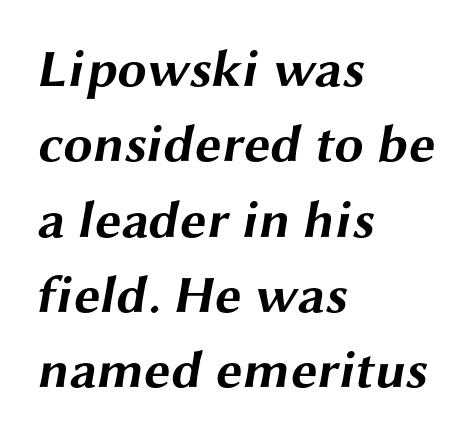
Q: Is the text bold? A: Yes.
Q: Is the typeface a serif or a sans-serif typeface? A: Sans-serif.
Q: Is the text underlined? A: No.
Q: How is the paragraph aligned? A: Left-aligned.
Q: Is the spacing between letters normal or unusually wide? A: Normal.
Q: Is the spacing between lines tight, normal or loose? A: Normal.
Q: Width (condensed, normal, or wide)? A: Wide.
Q: Stroke contrast? A: Medium.
Q: x-height? A: Medium.
Q: Monospaced? A: No.
